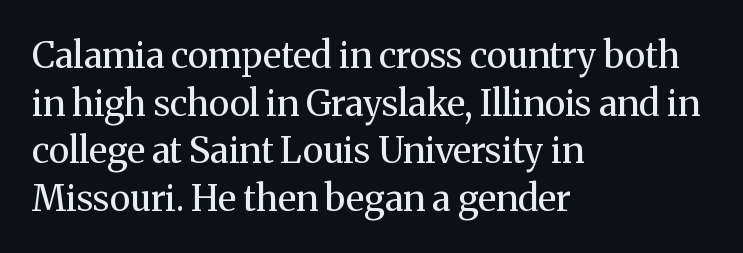
The image shows 36 px regular-weight serif type, upright; set left-aligned, normal line spacing (1.32x), normal letter spacing, not underlined; medium stroke contrast and a medium x-height.
